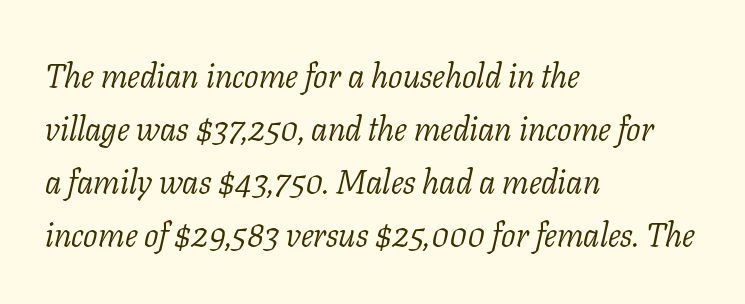
The image shows 34 px light serif type, italic (leaning right); set left-aligned, normal line spacing (1.56x), normal letter spacing, not underlined; low stroke contrast and a medium x-height.
